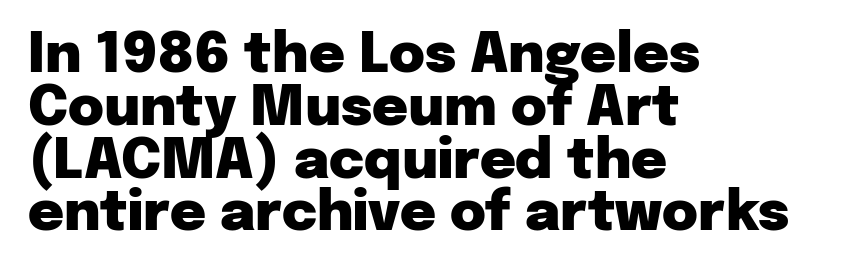
The image shows 55 px heavy sans-serif type, upright; set left-aligned, tight line spacing (0.96x), normal letter spacing, not underlined; low stroke contrast and a medium x-height.
